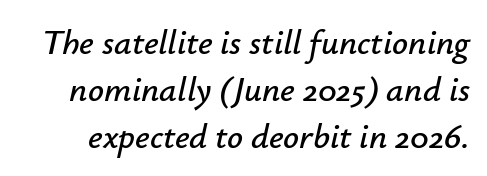
These lines are rendered in a variable-pitch font. The string is rendered with underlining switched off. The font's italic variant was chosen for this text. One glance says typical: line gaps are just what's usual.
